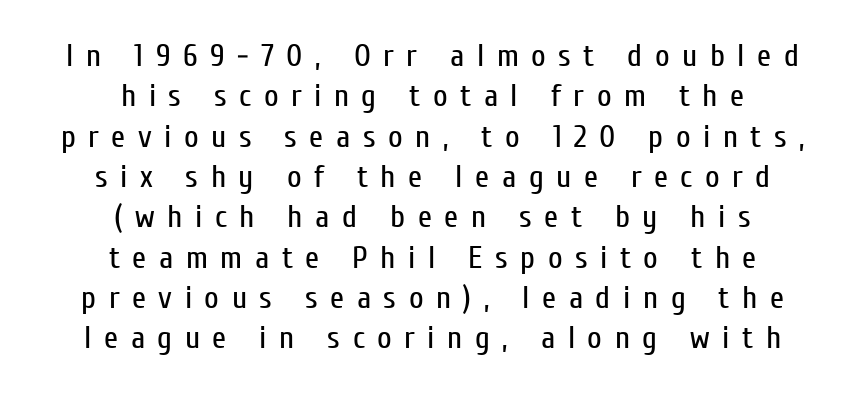
{"serif": "no", "italic": "no", "bold": "no", "weight": "regular", "width": "condensed", "stroke_contrast": "low", "x_height": "medium", "monospaced": "no", "underline": "no", "align": "center", "line_spacing": "normal", "line_spacing_ratio": 1.26, "letter_spacing": "wide", "letter_spacing_em": 0.39, "glyph_px": 32}
